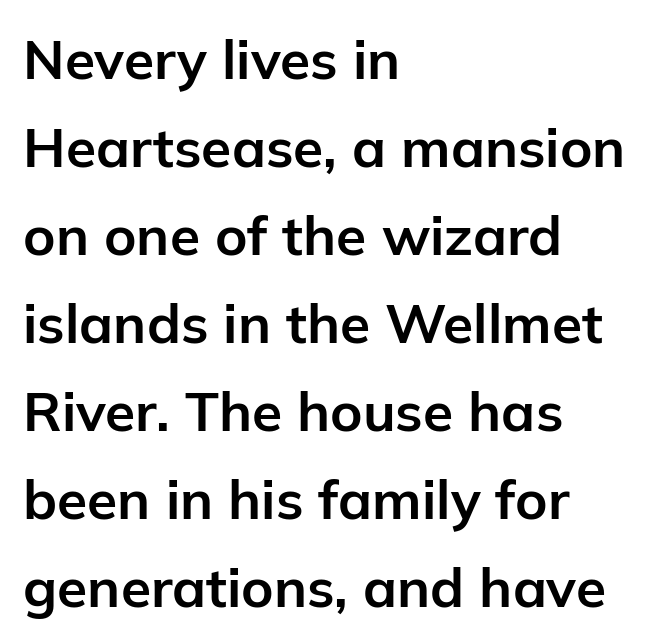
{"serif": "no", "italic": "no", "bold": "yes", "weight": "bold", "width": "normal", "stroke_contrast": "low", "x_height": "medium", "monospaced": "no", "underline": "no", "align": "left", "line_spacing": "normal", "line_spacing_ratio": 1.6, "letter_spacing": "normal", "letter_spacing_em": 0.0, "glyph_px": 55}
